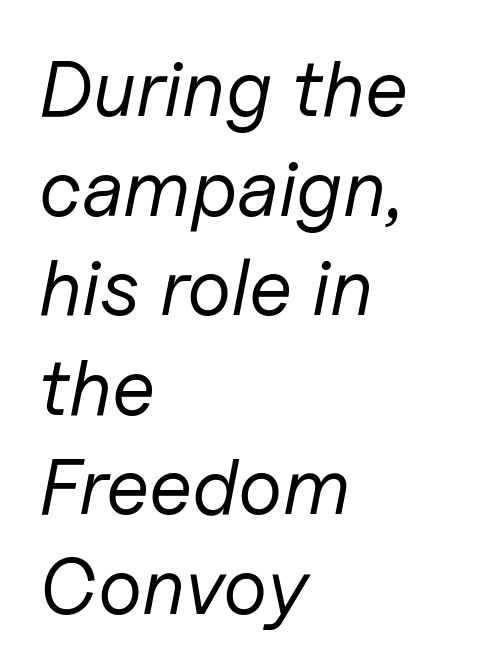
Horizontal bands of white between lines are of average thickness. Short note: letters normally spaced. Character widths vary here, with narrow letters taking less room than wide ones. Stroke thickness stays within the range of a standard reading face or lighter. Slant detected: the letters are inclined.
